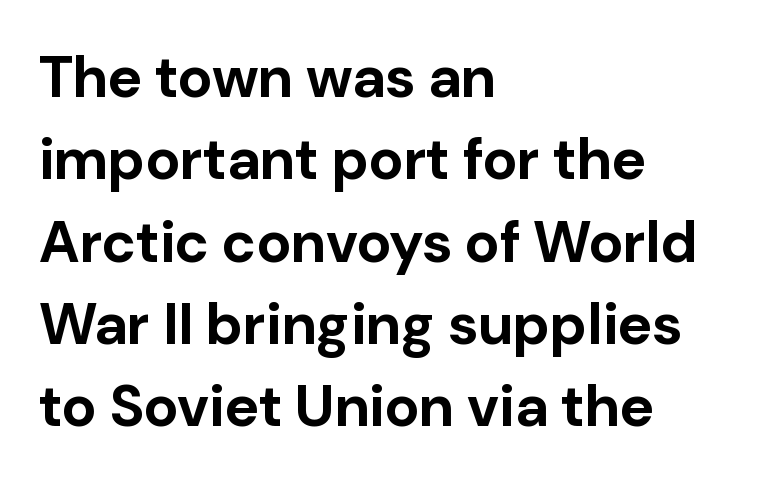
I'd call this a sans setting — the letters go barefoot. Characters follow at the spacing the type designer built in. I'd describe the lettering as bold — thick and assertive. Every row of glyphs begins at an identical x-position on the left.
